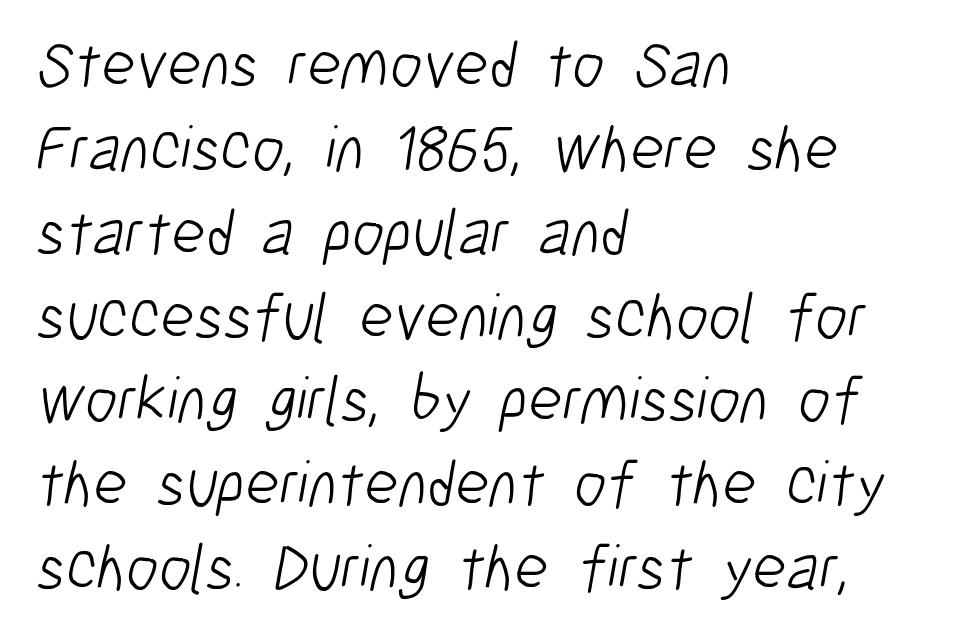
The image shows 65 px light, condensed sans-serif type; set left-aligned, normal line spacing (1.29x), normal letter spacing, not underlined; low stroke contrast and a medium x-height.
